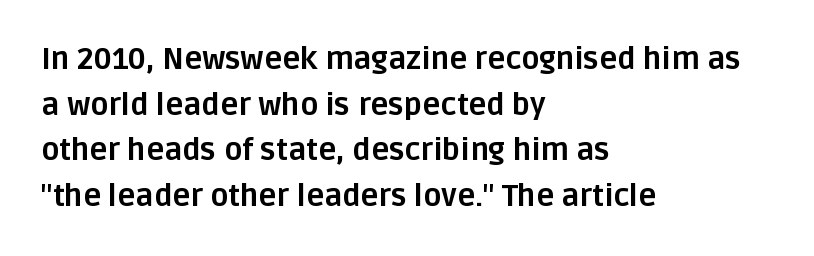
The image shows 30 px bold sans-serif type, upright; set left-aligned, normal line spacing (1.52x), normal letter spacing, not underlined; low stroke contrast and a large x-height.
